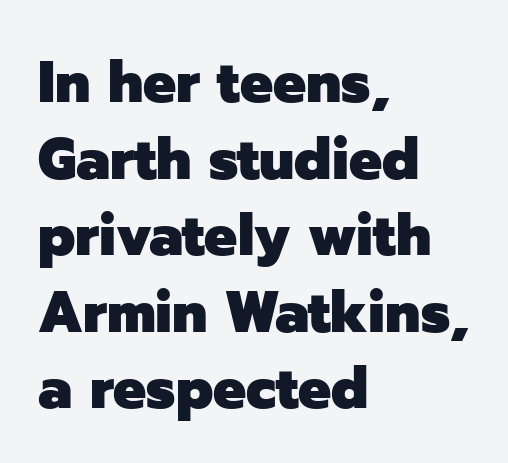
The image shows 58 px heavy sans-serif type, upright; set left-aligned, normal line spacing (1.32x), normal letter spacing, not underlined; low stroke contrast and a medium x-height.
